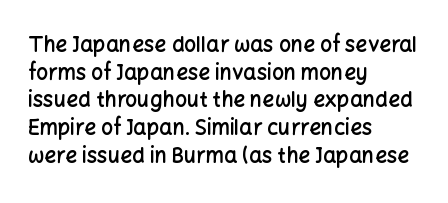
{"italic": "no", "bold": "semi", "underline": "no", "align": "left", "line_spacing": "normal", "line_spacing_ratio": 1.32, "letter_spacing": "normal", "letter_spacing_em": 0.0, "glyph_px": 21}
